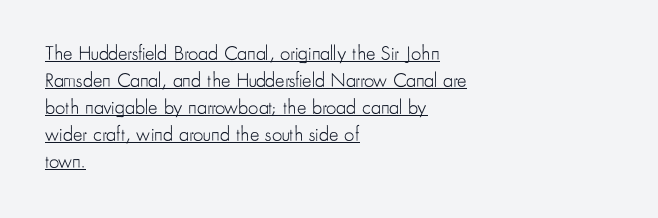
The lettering is marked with a stroke running underneath it. In terms of posture, this sample is upright. No extra ink here — the face is not bold. The designer left line spacing at the default. The text block is weighted toward the left margin, trailing off unevenly rightward. What stands out about the letter spacing? Nothing — it is the standard amount.
